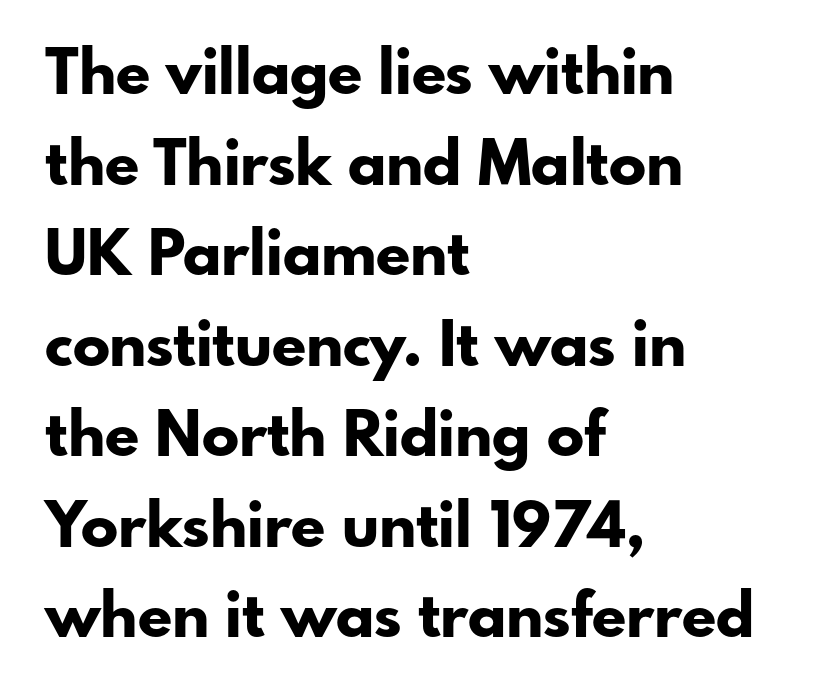
Q: Is the text bold? A: Yes.
Q: Is the text italic (slanted)? A: No, it is upright.
Q: Is the typeface a serif or a sans-serif typeface? A: Sans-serif.
Q: Is the text underlined? A: No.
Q: How is the paragraph aligned? A: Left-aligned.
Q: Is the spacing between letters normal or unusually wide? A: Normal.
Q: Is the spacing between lines tight, normal or loose? A: Normal.
Q: Width (condensed, normal, or wide)? A: Normal.
Q: Stroke contrast? A: Low.
Q: x-height? A: Small.
Q: Monospaced? A: No.
